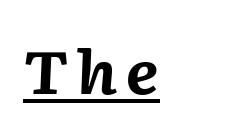
The image shows 60 px bold type, italic (leaning right); set left-aligned, underlined; medium stroke contrast and a medium x-height.
